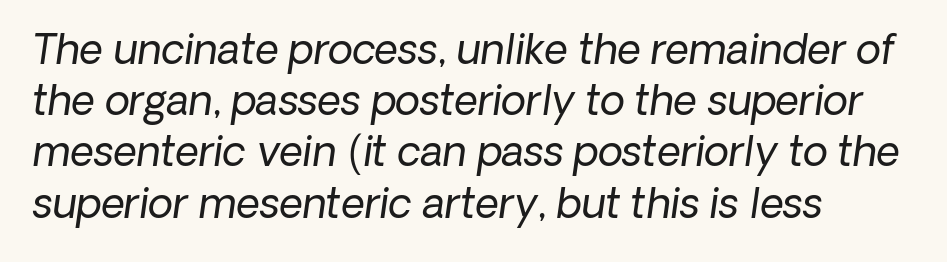
Q: Is the text bold? A: No.
Q: Is the typeface a serif or a sans-serif typeface? A: Sans-serif.
Q: Is the text underlined? A: No.
Q: How is the paragraph aligned? A: Left-aligned.
Q: Is the spacing between letters normal or unusually wide? A: Normal.
Q: Is the spacing between lines tight, normal or loose? A: Normal.
Q: Width (condensed, normal, or wide)? A: Normal.
Q: Stroke contrast? A: Low.
Q: x-height? A: Medium.
Q: Monospaced? A: No.
